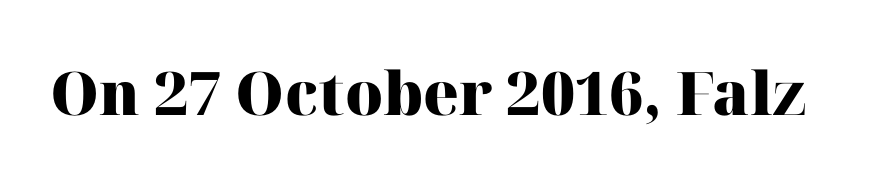
Q: Is the text bold? A: Yes.
Q: Is the text italic (slanted)? A: No, it is upright.
Q: Is the typeface a serif or a sans-serif typeface? A: Serif.
Q: Is the text underlined? A: No.
Q: Is the spacing between letters normal or unusually wide? A: Normal.
Q: Width (condensed, normal, or wide)? A: Normal.
Q: Stroke contrast? A: High.
Q: x-height? A: Medium.
Q: Monospaced? A: No.
